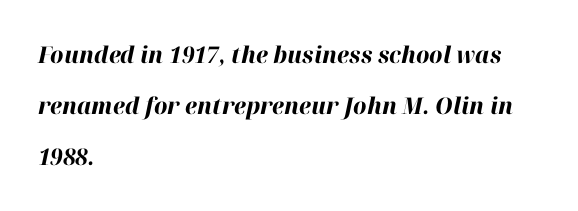
Q: Is the text bold? A: Yes.
Q: Is the text italic (slanted)? A: Yes, it leans right by about 12 degrees.
Q: Is the text underlined? A: No.
Q: How is the paragraph aligned? A: Left-aligned.
Q: Is the spacing between letters normal or unusually wide? A: Normal.
Q: Is the spacing between lines tight, normal or loose? A: Loose.
